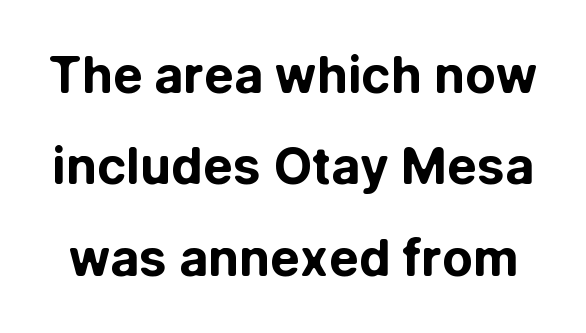
{"serif": "no", "italic": "no", "bold": "yes", "weight": "bold", "width": "normal", "stroke_contrast": "low", "x_height": "medium", "monospaced": "no", "underline": "no", "line_spacing_ratio": 1.83, "letter_spacing": "normal", "letter_spacing_em": 0.0, "glyph_px": 50}
